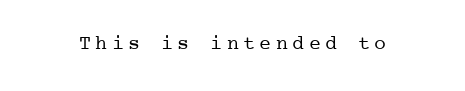
Unmarked baselines from the first word to the last. The letters look calm and open, with moderate or lighter stems. The letterforms stand isolated, each surrounded by extra space. A typesetter would mark this as roman, not italic.
